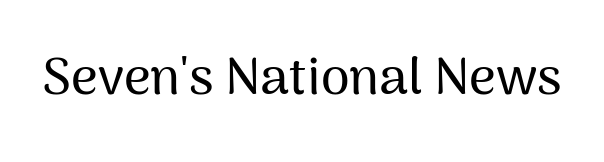
Q: Is the text italic (slanted)? A: No, it is upright.
Q: Is the typeface a serif or a sans-serif typeface? A: Sans-serif.
Q: Is the text underlined? A: No.
Q: Is the spacing between letters normal or unusually wide? A: Normal.
Q: Width (condensed, normal, or wide)? A: Normal.
Q: Stroke contrast? A: Medium.
Q: x-height? A: Medium.
Q: Monospaced? A: No.
